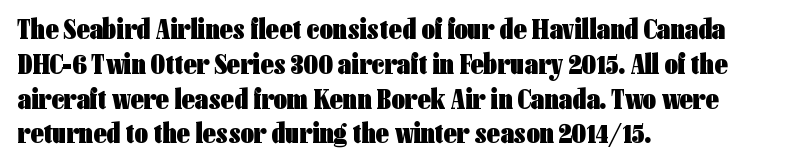
Q: Is the text bold? A: Yes.
Q: Is the text italic (slanted)? A: No, it is upright.
Q: Is the typeface a serif or a sans-serif typeface? A: Sans-serif.
Q: Is the text underlined? A: No.
Q: How is the paragraph aligned? A: Left-aligned.
Q: Is the spacing between letters normal or unusually wide? A: Normal.
Q: Width (condensed, normal, or wide)? A: Condensed.
Q: Stroke contrast? A: Low.
Q: x-height? A: Medium.
Q: Monospaced? A: No.
